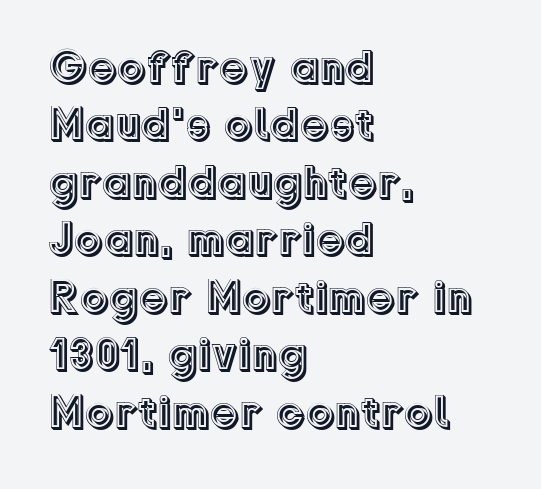
Q: Is the text italic (slanted)? A: No, it is upright.
Q: Is the text underlined? A: No.
Q: How is the paragraph aligned? A: Left-aligned.
Q: Is the spacing between letters normal or unusually wide? A: Normal.
Q: Is the spacing between lines tight, normal or loose? A: Normal.
Q: Width (condensed, normal, or wide)? A: Normal.
Q: x-height? A: Medium.
Q: Monospaced? A: No.
